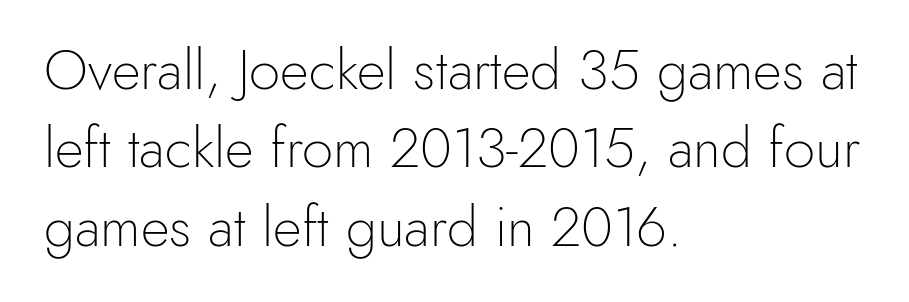
In terms of letterform style, serifs are entirely absent. Horizontal bands of white between lines are of average thickness. Upright lettering throughout. The rag falls on the right side of this text block. This is not heavy type; no bold has been used.
